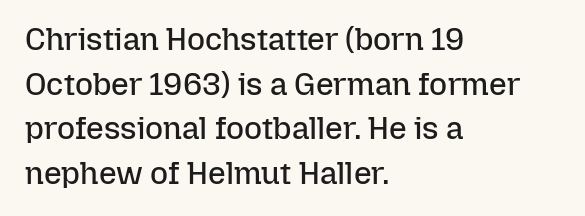
Note the varied advance widths — an 'i' is clearly narrower than an 'm'. Each word holds together tightly as a unit, with standard inter-letter gaps. Evenly set lines give the paragraph a standard silhouette. Only glyphs here, with clear space below each row. Does the lettering tilt? It doesn't — this is upright. No letter is thick-stroked: the sample isn't bold.
